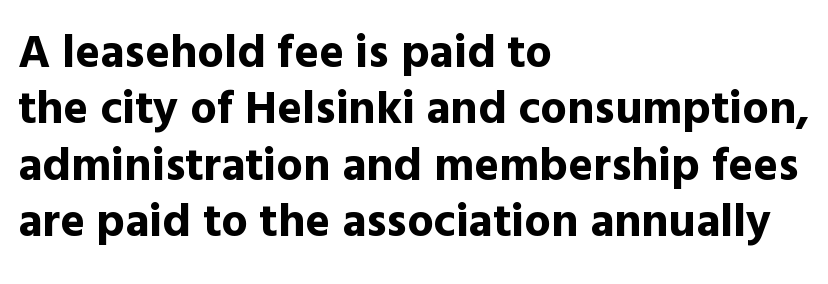
The image shows 47 px bold sans-serif type, upright; set left-aligned, line spacing 1.2x, normal letter spacing, not underlined; a medium x-height.
